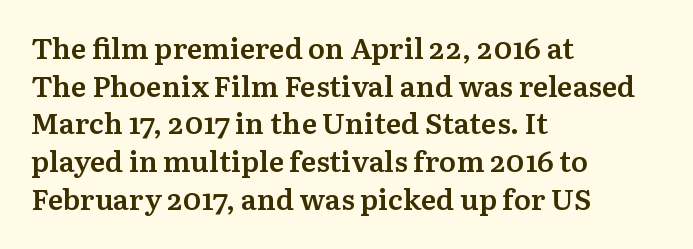
Compared with an ordinary text face, these strokes are moderately heavier — a semibold. Tracking here is standard; glyphs follow each other at the usual distance. Regarding leading, the lines here are spaced in the standard way. Notice how the passage keeps a crisp vertical edge on the left only. Lines of text with bare space underneath. Character widths vary here, with narrow letters taking less room than wide ones.
